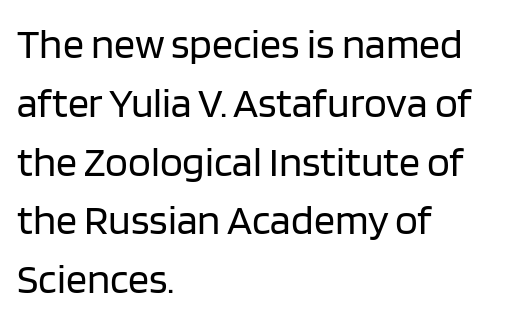
Q: Is the text bold? A: No.
Q: Is the text italic (slanted)? A: No, it is upright.
Q: Is the typeface a serif or a sans-serif typeface? A: Sans-serif.
Q: Is the text underlined? A: No.
Q: How is the paragraph aligned? A: Left-aligned.
Q: Is the spacing between letters normal or unusually wide? A: Normal.
Q: Is the spacing between lines tight, normal or loose? A: Normal.
Q: Width (condensed, normal, or wide)? A: Normal.
Q: Stroke contrast? A: Low.
Q: x-height? A: Large.
Q: Monospaced? A: No.
